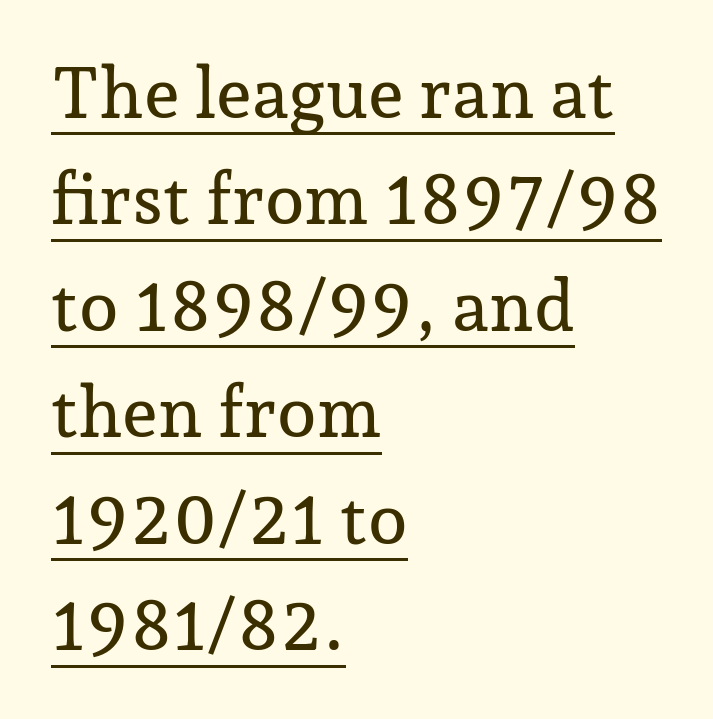
The image shows 71 px serif type, upright; set left-aligned, normal line spacing (1.5x), normal letter spacing, underlined; low stroke contrast and a medium x-height.
